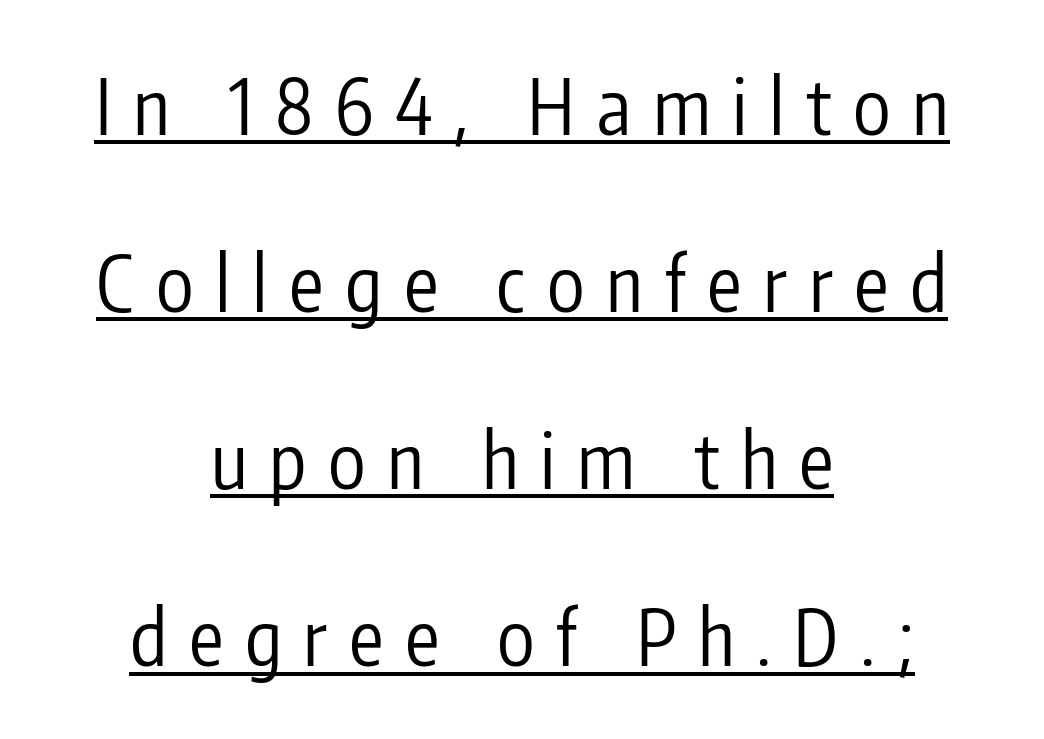
The image shows 77 px regular-weight, condensed sans-serif type, upright; set centered, loose line spacing (2.3x), unusually wide letter spacing (+0.28 em), underlined; low stroke contrast and a medium x-height.
